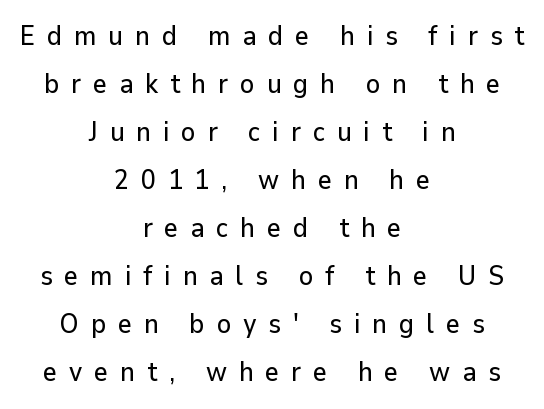
The image shows 27 px text type, upright; set centered, line spacing 1.78x, unusually wide letter spacing (+0.44 em), not underlined.
